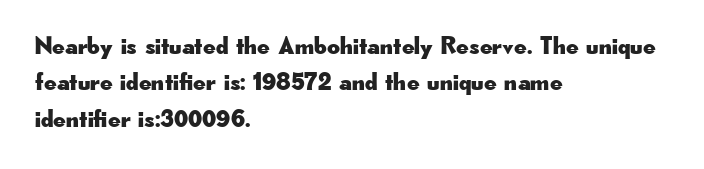
The image shows 25 px text type, upright; set left-aligned, normal line spacing (1.46x), normal letter spacing, not underlined.
